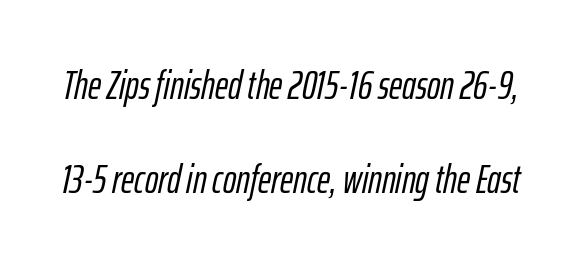
Q: Is the text italic (slanted)? A: Yes, it leans right by about 12 degrees.
Q: Is the text underlined? A: No.
Q: Is the spacing between letters normal or unusually wide? A: Normal.
Q: Is the spacing between lines tight, normal or loose? A: Loose.
Q: Width (condensed, normal, or wide)? A: Condensed.
Q: Stroke contrast? A: Low.
Q: x-height? A: Medium.
Q: Monospaced? A: No.
